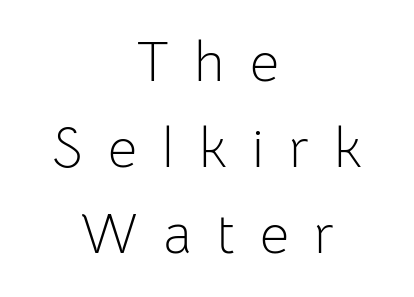
Q: Is the text bold? A: No.
Q: Is the text italic (slanted)? A: No, it is upright.
Q: Is the typeface a serif or a sans-serif typeface? A: Sans-serif.
Q: Is the text underlined? A: No.
Q: How is the paragraph aligned? A: Centered.
Q: Is the spacing between letters normal or unusually wide? A: Unusually wide.
Q: Is the spacing between lines tight, normal or loose? A: Normal.
Q: Width (condensed, normal, or wide)? A: Normal.
Q: Stroke contrast? A: Low.
Q: x-height? A: Medium.
Q: Monospaced? A: No.
